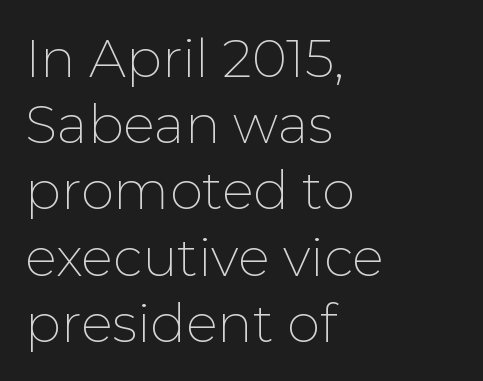
These lines were composed using upright roman letters. Just letters on the line, the space beneath them empty. Spacing verdict: proportional, widths tailored to each character. Does the type have serifs? No, each stem ends abruptly. Compared with typical paragraphs, the rows here are spaced about the same.
